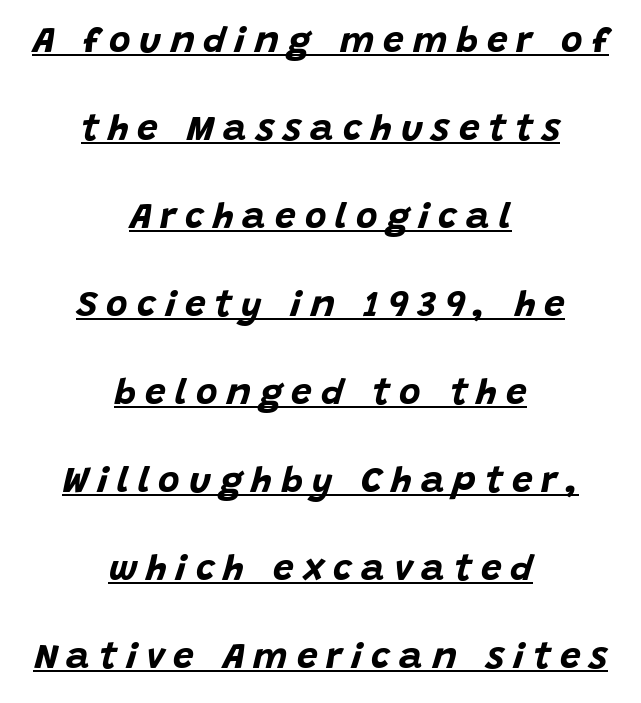
The tracking reads as deliberately expanded to a designer's eye. Looking at the ascenders, they clearly lean. The rendering uses natural spacing where letterforms have individual widths. The block of text is sparse from top to bottom, with ample space between rows. Underline: present. The typesetter chose a symmetrical, centered arrangement here.
